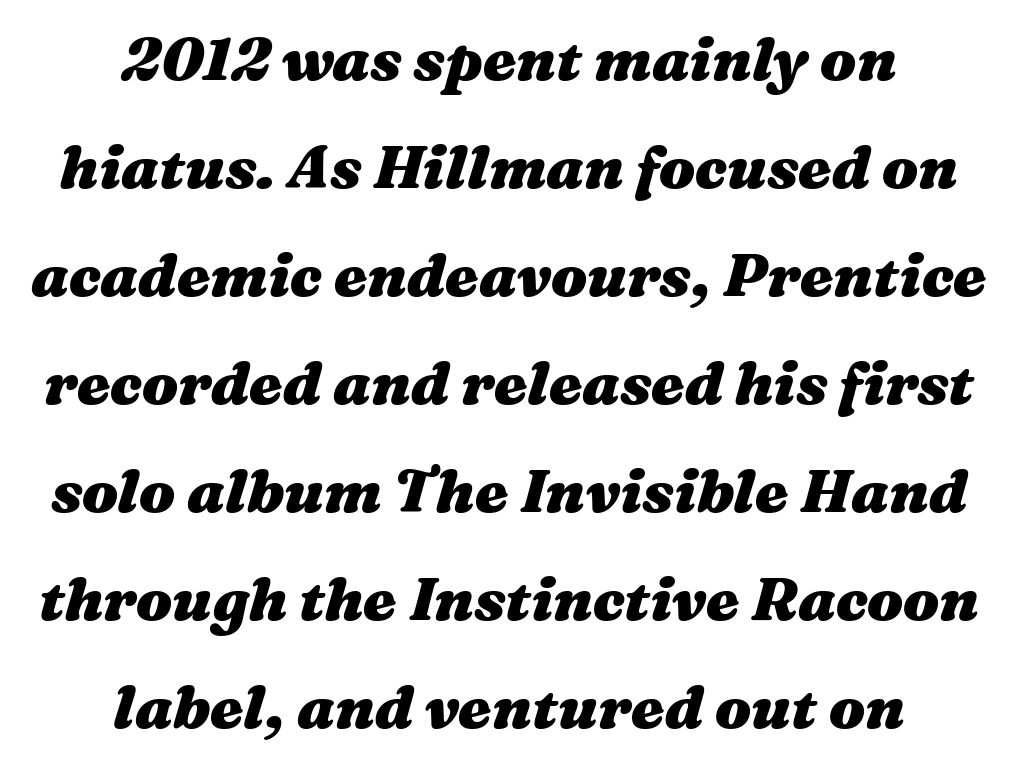
Both edges are ragged and mirror each other, which tells us the setting is centered. A dark, heavy texture on the line: the type is bold. Is this a fixed-width face? No — the glyphs have proportional, varying widths. Plain, unruled lines of type. Designer's note — italics engaged. What stands out about the letter spacing? Nothing — it is the standard amount.
